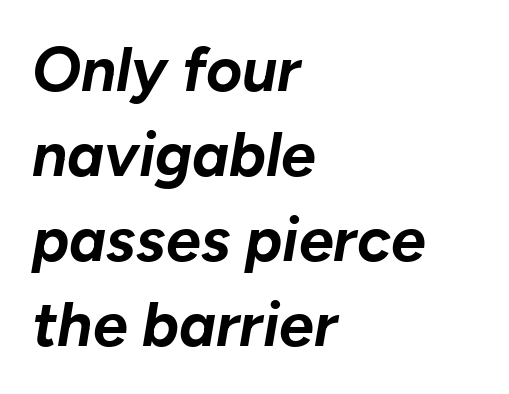
Chunky letters — that's bold for sure. The baseline area is clear. The passage shown leans; its letterforms are oblique. The passage is arranged the way most books set body copy — flush left. Students, observe: this is what conventionally led text looks like. The passage shown is typed in a proportional face where columns would drift.
